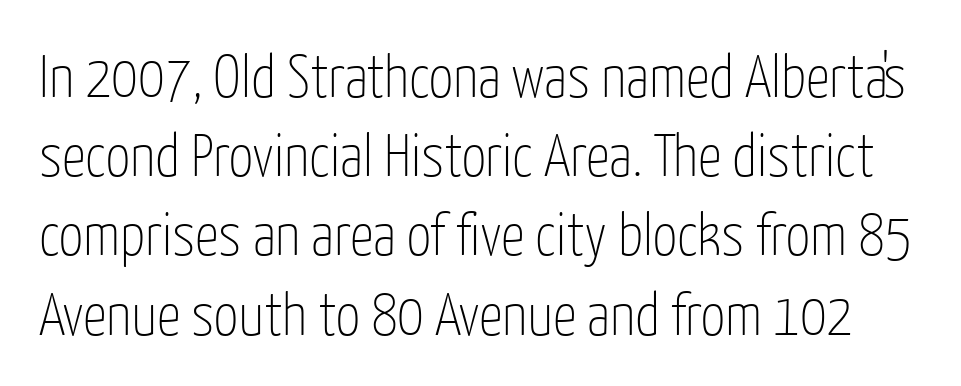
{"serif": "no", "italic": "no", "bold": "no", "weight": "thin", "width": "condensed", "stroke_contrast": "low", "x_height": "medium", "monospaced": "no", "underline": "no", "line_spacing": "normal", "line_spacing_ratio": 1.32, "letter_spacing": "normal", "letter_spacing_em": 0.0, "glyph_px": 60}
